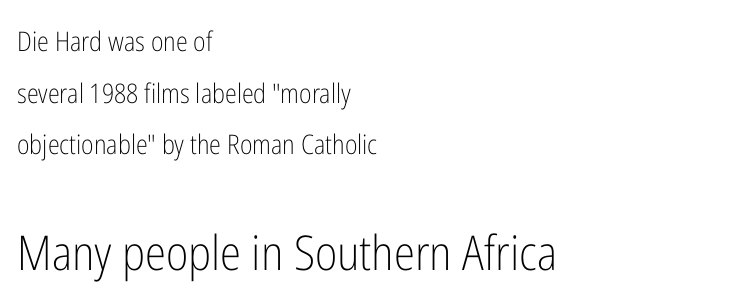
The image shows 48 px light, condensed sans-serif type, upright; set left-aligned, loose line spacing (1.91x), normal letter spacing, not underlined; the second (bottom) block is 1.78x larger; low stroke contrast and a medium x-height.
